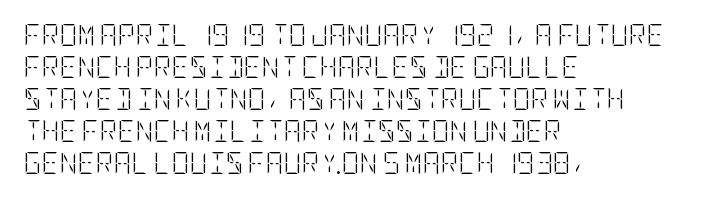
The image shows 22 px text type, upright; set left-aligned, normal line spacing (1.46x), normal letter spacing, not underlined.
